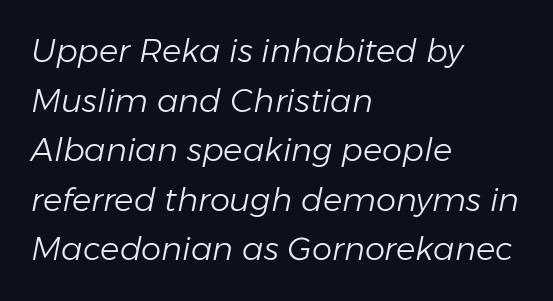
Q: Is the text bold? A: No.
Q: Is the text italic (slanted)? A: Yes, it leans right by about 11 degrees.
Q: Is the text underlined? A: No.
Q: How is the paragraph aligned? A: Left-aligned.
Q: Is the spacing between letters normal or unusually wide? A: Normal.
Q: Is the spacing between lines tight, normal or loose? A: Normal.
Q: Width (condensed, normal, or wide)? A: Normal.
Q: Stroke contrast? A: Low.
Q: x-height? A: Medium.
Q: Monospaced? A: No.
